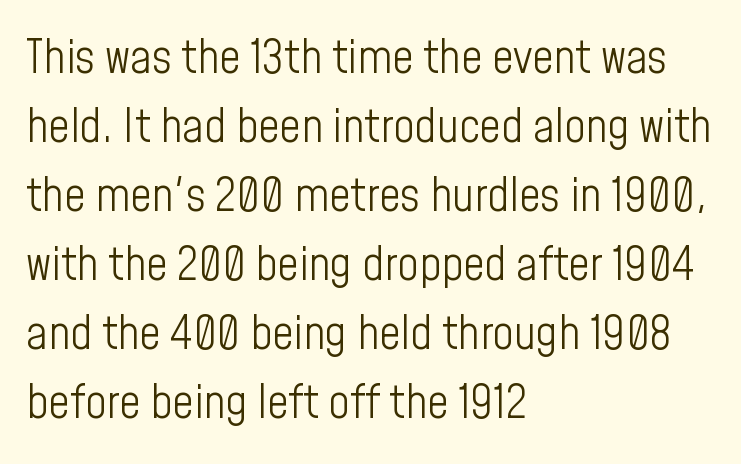
Q: Is the text bold? A: No.
Q: Is the text italic (slanted)? A: No, it is upright.
Q: Is the typeface a serif or a sans-serif typeface? A: Sans-serif.
Q: Is the text underlined? A: No.
Q: How is the paragraph aligned? A: Left-aligned.
Q: Is the spacing between letters normal or unusually wide? A: Normal.
Q: Is the spacing between lines tight, normal or loose? A: Normal.
Q: Width (condensed, normal, or wide)? A: Condensed.
Q: Stroke contrast? A: Low.
Q: x-height? A: Medium.
Q: Monospaced? A: No.
